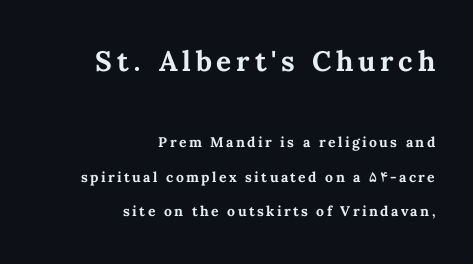
The image shows 28 px bold type, upright; set right-aligned, loose line spacing (2.48x), not underlined; the first (top) block is 2.0x larger; medium stroke contrast and a medium x-height.
